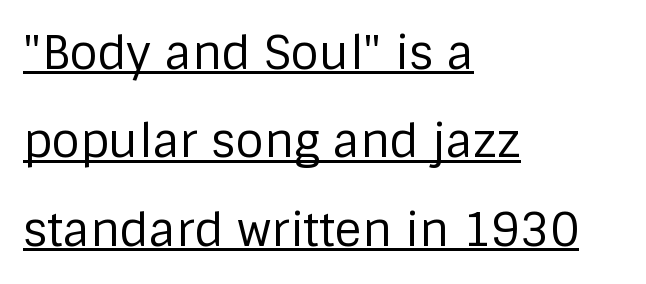
Q: Is the text bold? A: No.
Q: Is the text italic (slanted)? A: No, it is upright.
Q: Is the typeface a serif or a sans-serif typeface? A: Sans-serif.
Q: Is the text underlined? A: Yes.
Q: How is the paragraph aligned? A: Left-aligned.
Q: Is the spacing between letters normal or unusually wide? A: Normal.
Q: Is the spacing between lines tight, normal or loose? A: Loose.
Q: Width (condensed, normal, or wide)? A: Normal.
Q: Stroke contrast? A: Low.
Q: x-height? A: Large.
Q: Monospaced? A: No.
